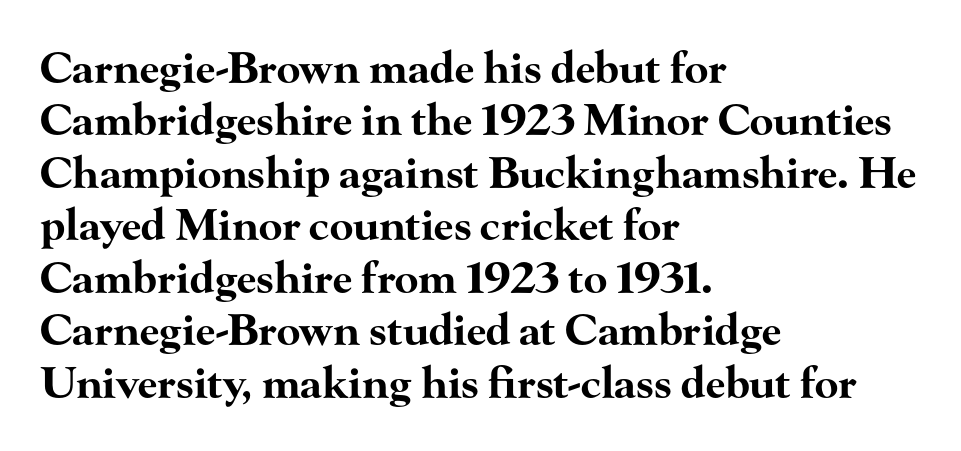
The image shows 43 px bold, wide serif type, upright; set left-aligned, line spacing 1.22x, normal letter spacing, not underlined; high stroke contrast and a small x-height.
